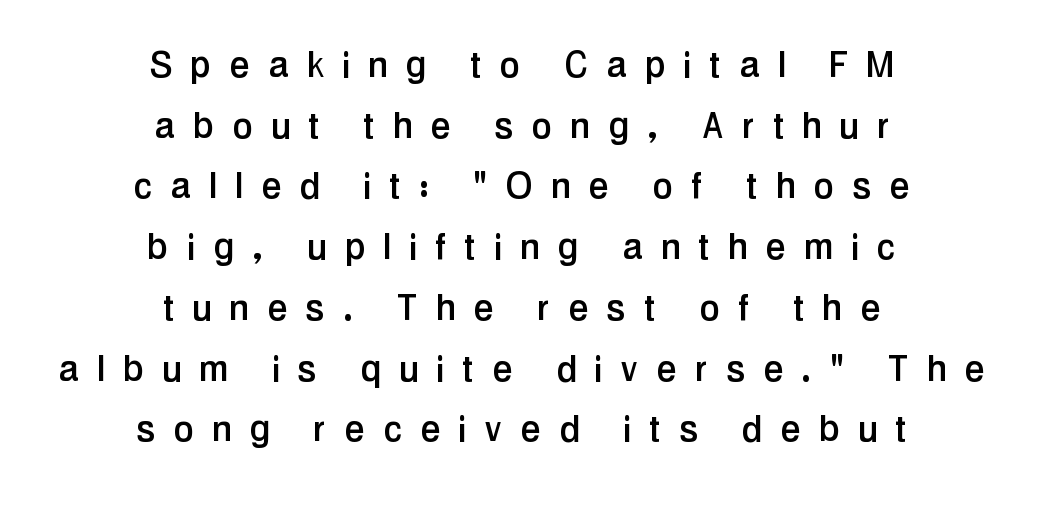
{"serif": "no", "italic": "no", "width": "condensed", "stroke_contrast": "low", "x_height": "medium", "monospaced": "no", "underline": "no", "align": "center", "line_spacing": "normal", "line_spacing_ratio": 1.38, "letter_spacing": "wide", "letter_spacing_em": 0.45, "glyph_px": 44}
